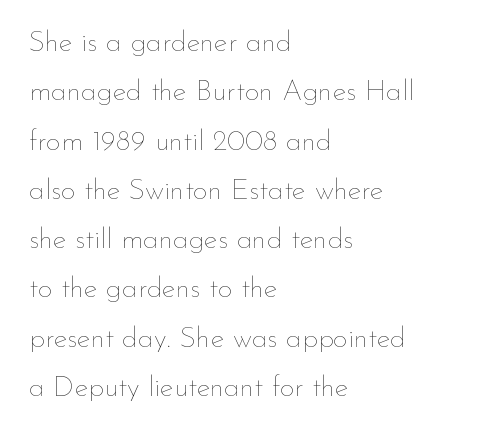
The image shows 29 px thin type, upright; set left-aligned, normal line spacing (1.7x), normal letter spacing, not underlined; low stroke contrast and a small x-height.
